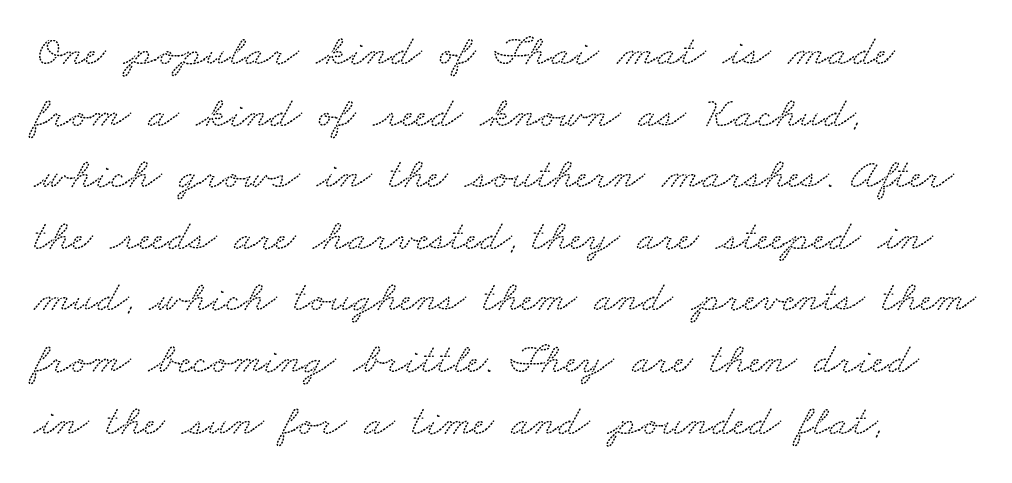
{"serif": "yes", "width": "wide", "stroke_contrast": "low", "x_height": "small", "monospaced": "no", "underline": "no", "align": "left", "line_spacing": "normal", "line_spacing_ratio": 1.4, "letter_spacing": "normal", "letter_spacing_em": 0.0, "glyph_px": 44}
